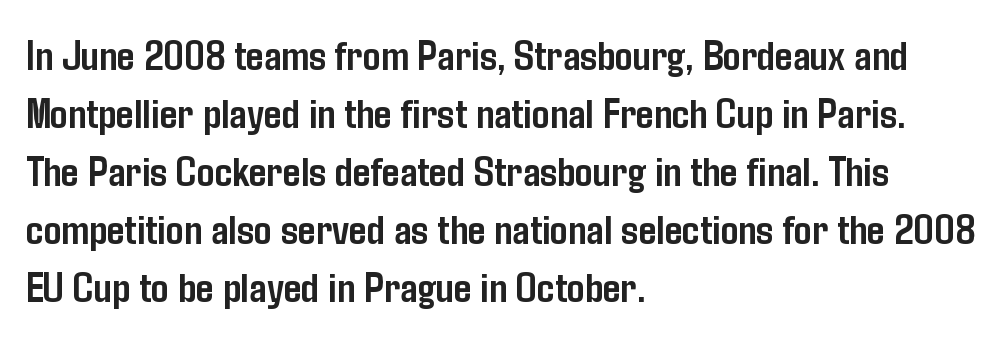
Alignment: flush left. The line-height multiplier appears to be the usual default. A typesetter would label this face a sans. Notice how thick the strokes are: this is what a full bold looks like. Is there any slant? The stems are plumb.
